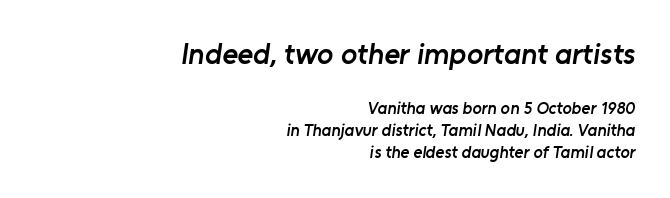
Q: Is the text bold? A: Semi-bold.
Q: Is the typeface a serif or a sans-serif typeface? A: Sans-serif.
Q: Is the text underlined? A: No.
Q: How is the paragraph aligned? A: Right-aligned.
Q: Is the spacing between letters normal or unusually wide? A: Normal.
Q: Is the spacing between lines tight, normal or loose? A: Normal.
Q: Which block of text is set in a larger size, the first (top) or the second (bottom)? A: The first (top) one.
Q: Width (condensed, normal, or wide)? A: Normal.
Q: Stroke contrast? A: Low.
Q: x-height? A: Medium.
Q: Monospaced? A: No.
